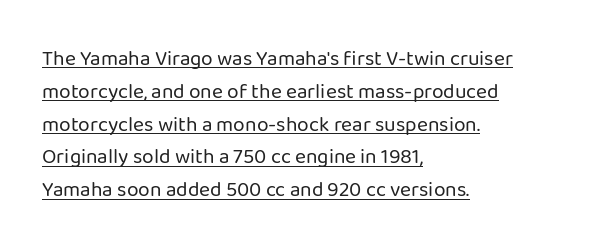
{"italic": "no", "bold": "no", "underline": "yes", "align": "left", "line_spacing": "normal", "line_spacing_ratio": 1.56, "letter_spacing": "normal", "letter_spacing_em": 0.0, "glyph_px": 21}
